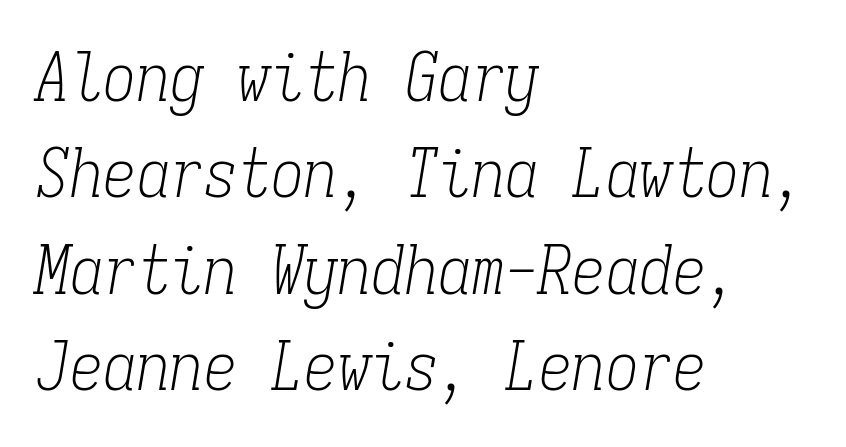
Yep, those are serifs on the letters. A typesetter would call this leading conventional body-copy spacing. When letters slant like this, we call the style italic. Stems here are at most as thick as an everyday book face. The passage is arranged the way most books set body copy — flush left. The tracking reads as untouched default to a designer's eye.
